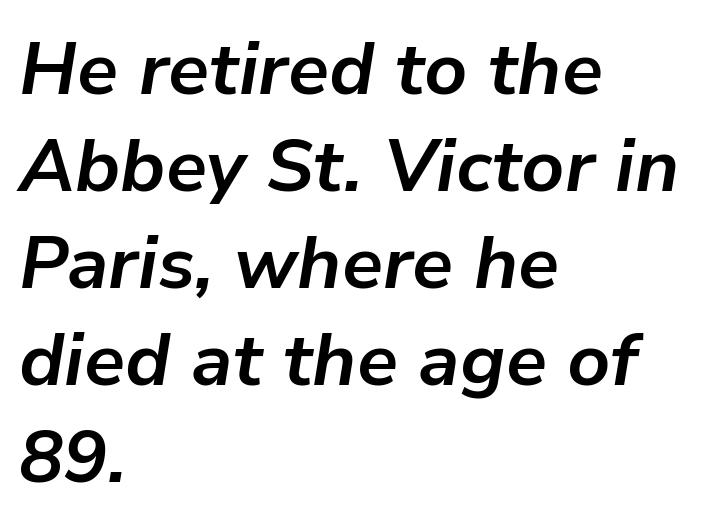
Q: Is the text bold? A: Yes.
Q: Is the text italic (slanted)? A: Yes, it leans right by about 9 degrees.
Q: Is the text underlined? A: No.
Q: How is the paragraph aligned? A: Left-aligned.
Q: Is the spacing between letters normal or unusually wide? A: Normal.
Q: Is the spacing between lines tight, normal or loose? A: Normal.
Q: Width (condensed, normal, or wide)? A: Normal.
Q: Stroke contrast? A: Low.
Q: x-height? A: Medium.
Q: Monospaced? A: No.
